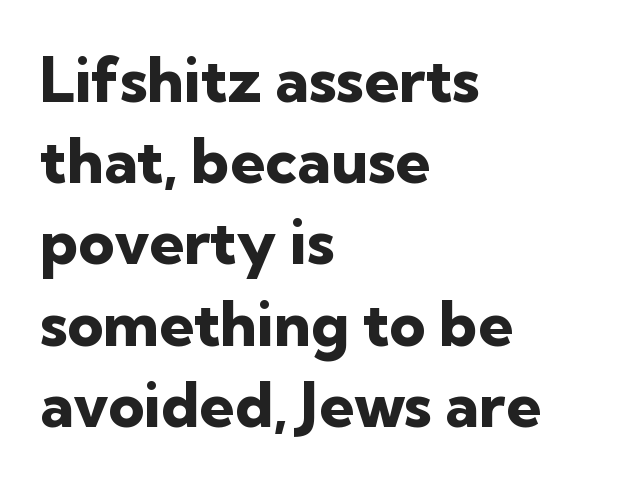
Q: Is the text bold? A: Yes.
Q: Is the text italic (slanted)? A: No, it is upright.
Q: Is the typeface a serif or a sans-serif typeface? A: Sans-serif.
Q: Is the text underlined? A: No.
Q: How is the paragraph aligned? A: Left-aligned.
Q: Is the spacing between letters normal or unusually wide? A: Normal.
Q: Is the spacing between lines tight, normal or loose? A: Normal.
Q: Width (condensed, normal, or wide)? A: Normal.
Q: Stroke contrast? A: Low.
Q: x-height? A: Medium.
Q: Monospaced? A: No.
